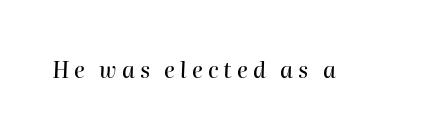
{"italic": "yes", "lean": "right", "slant_degrees": 2, "underline": "no", "letter_spacing": "wide", "letter_spacing_em": 0.23, "glyph_px": 22}
